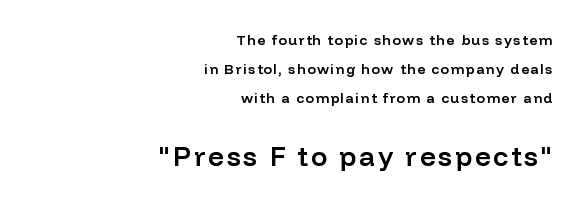
Q: Is the text bold? A: Semi-bold.
Q: Is the text italic (slanted)? A: No, it is upright.
Q: Is the text underlined? A: No.
Q: How is the paragraph aligned? A: Right-aligned.
Q: Is the spacing between lines tight, normal or loose? A: Loose.
Q: Which block of text is set in a larger size, the first (top) or the second (bottom)? A: The second (bottom) one.
